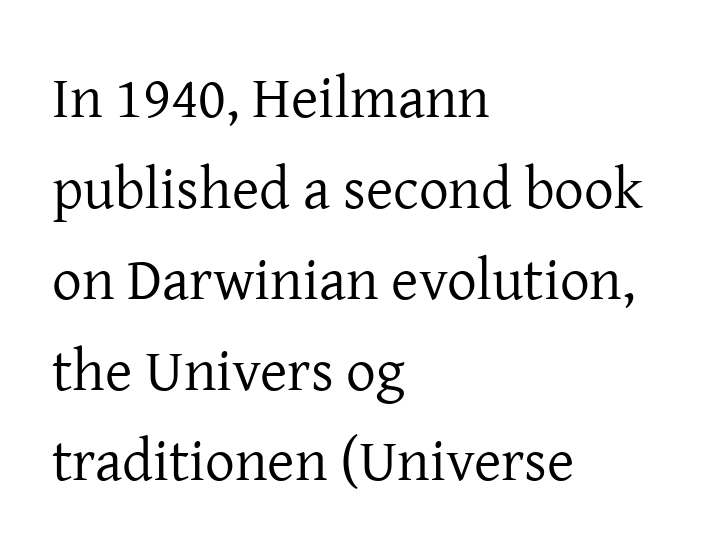
Q: Is the text bold? A: No.
Q: Is the text italic (slanted)? A: No, it is upright.
Q: Is the typeface a serif or a sans-serif typeface? A: Serif.
Q: Is the text underlined? A: No.
Q: How is the paragraph aligned? A: Left-aligned.
Q: Is the spacing between letters normal or unusually wide? A: Normal.
Q: Is the spacing between lines tight, normal or loose? A: Normal.
Q: Width (condensed, normal, or wide)? A: Normal.
Q: Stroke contrast? A: Low.
Q: x-height? A: Medium.
Q: Monospaced? A: No.
